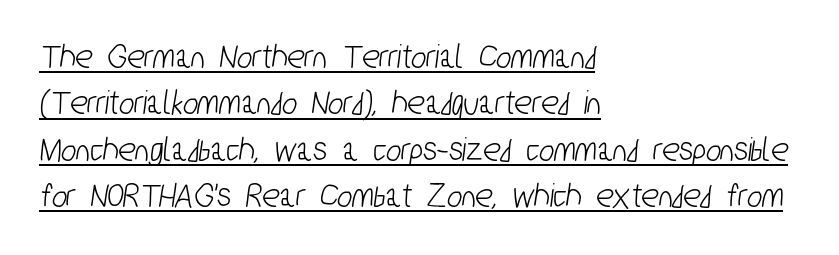
Alignment: flush left. What decoration does the sample have? An underline. Think of a printed novel: that variable character pitch is what you see here. Serif or sans? Sans — the stroke terminals are bare. The lines sit at an ordinary, default distance from one another.
